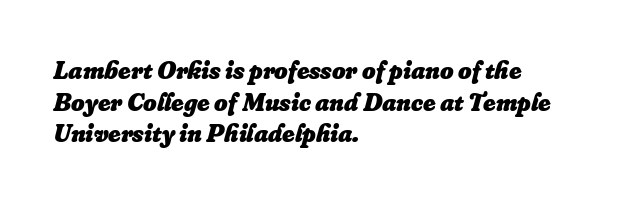
{"italic": "yes", "lean": "right", "slant_degrees": 16, "bold": "yes", "underline": "no", "align": "left", "line_spacing_ratio": 1.22, "letter_spacing": "normal", "letter_spacing_em": 0.0, "glyph_px": 26}
